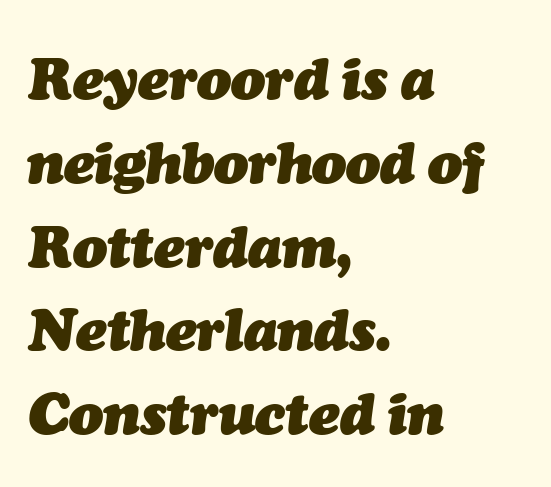
Q: Is the text bold? A: Yes.
Q: Is the text italic (slanted)? A: Yes, it leans right by about 7 degrees.
Q: Is the text underlined? A: No.
Q: How is the paragraph aligned? A: Left-aligned.
Q: Is the spacing between letters normal or unusually wide? A: Normal.
Q: Is the spacing between lines tight, normal or loose? A: Normal.
Q: Width (condensed, normal, or wide)? A: Normal.
Q: Stroke contrast? A: Medium.
Q: x-height? A: Medium.
Q: Monospaced? A: No.
